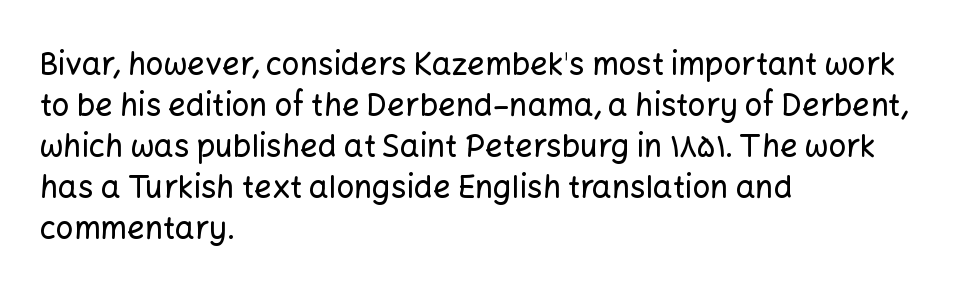
{"serif": "no", "italic": "no", "width": "normal", "stroke_contrast": "low", "x_height": "medium", "monospaced": "no", "underline": "no", "align": "left", "line_spacing": "normal", "line_spacing_ratio": 1.32, "letter_spacing": "normal", "letter_spacing_em": 0.0, "glyph_px": 31}
